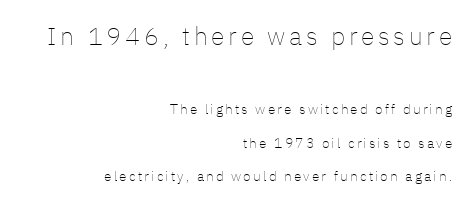
Leftover space on each line is placed entirely before the opening word. Regarding leading, the lines here are spaced well apart. The rendering shrinks the type as you move from the upper chunk to the lower. The strokes carry an ordinary text weight at most. Quick note: not italic, upright.
